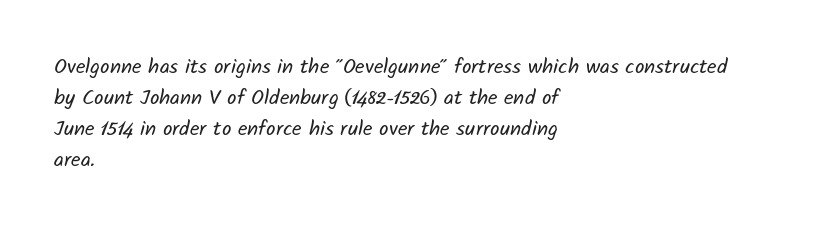
{"bold": "no", "underline": "no", "align": "left", "line_spacing": "normal", "line_spacing_ratio": 1.47, "letter_spacing": "normal", "letter_spacing_em": 0.0, "glyph_px": 21}
